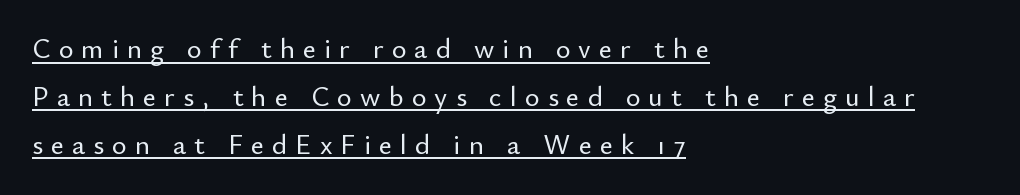
The image shows 28 px sans-serif type, upright; set left-aligned, line spacing 1.71x, unusually wide letter spacing (+0.29 em), underlined; low stroke contrast and a small x-height.
